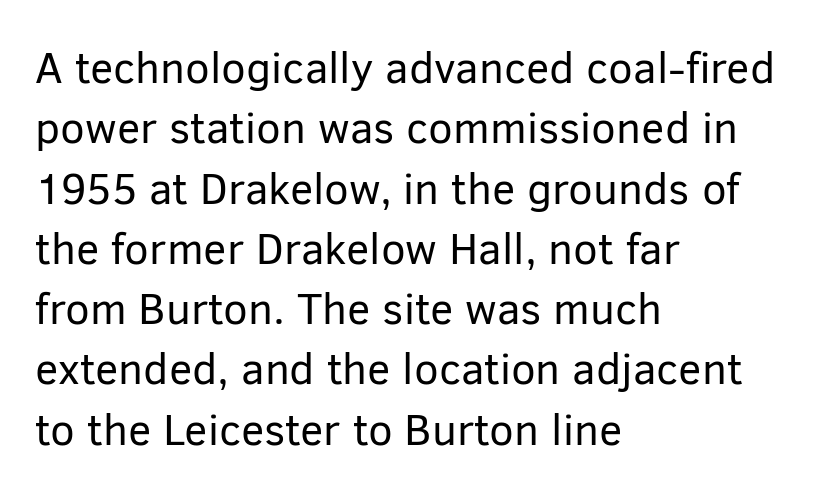
Q: Is the text bold? A: No.
Q: Is the text italic (slanted)? A: No, it is upright.
Q: Is the typeface a serif or a sans-serif typeface? A: Sans-serif.
Q: Is the text underlined? A: No.
Q: How is the paragraph aligned? A: Left-aligned.
Q: Is the spacing between letters normal or unusually wide? A: Normal.
Q: Is the spacing between lines tight, normal or loose? A: Normal.
Q: Width (condensed, normal, or wide)? A: Normal.
Q: Stroke contrast? A: Low.
Q: x-height? A: Medium.
Q: Monospaced? A: No.
